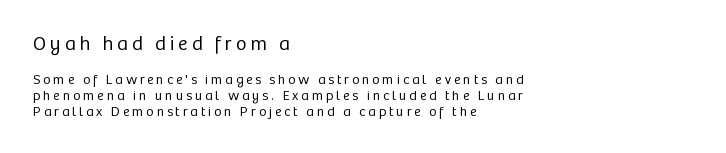
{"italic": "no", "bold": "no", "underline": "no", "align": "left", "line_spacing": "tight", "line_spacing_ratio": 1.14, "letter_spacing": "wide", "letter_spacing_em": 0.2, "larger_block": "first", "size_ratio": 1.43, "glyph_px": 20}
